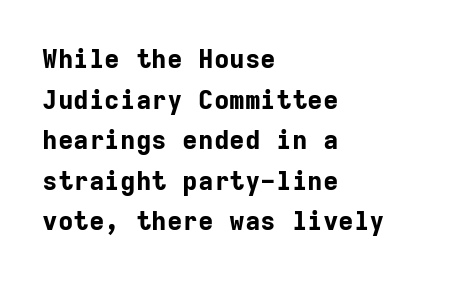
{"italic": "no", "bold": "yes", "underline": "no", "align": "left", "line_spacing": "normal", "line_spacing_ratio": 1.56, "letter_spacing": "normal", "letter_spacing_em": 0.0, "glyph_px": 26}
